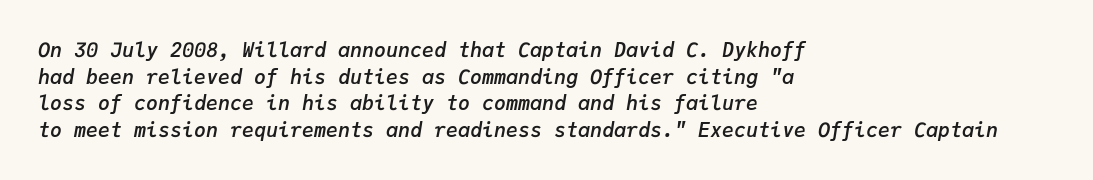
{"italic": "yes", "lean": "right", "slant_degrees": 9, "bold": "semi", "underline": "no", "align": "left", "line_spacing": "normal", "line_spacing_ratio": 1.33, "letter_spacing": "normal", "letter_spacing_em": 0.0, "glyph_px": 20}
